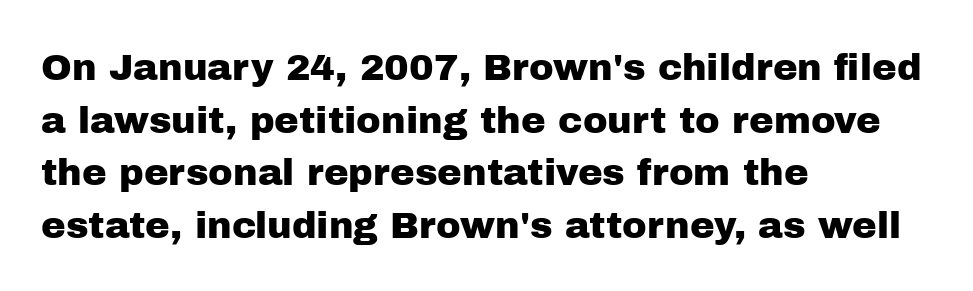
Anything drawn beneath the words? Only blank space. A sans-serif font was chosen for this passage. The type is set solid horizontally, with unmodified tracking. The rag falls on the right side of this text block. Varying glyph widths throughout — classic text-font behaviour.
